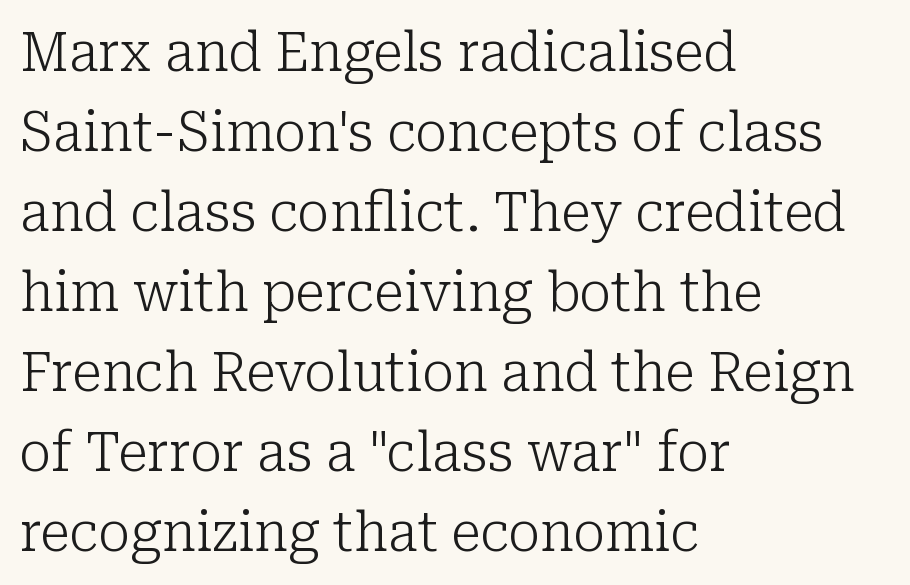
{"serif": "yes", "italic": "no", "bold": "no", "weight": "light", "width": "normal", "stroke_contrast": "low", "x_height": "medium", "monospaced": "no", "underline": "no", "align": "left", "line_spacing": "normal", "line_spacing_ratio": 1.48, "letter_spacing": "normal", "letter_spacing_em": 0.0, "glyph_px": 54}
